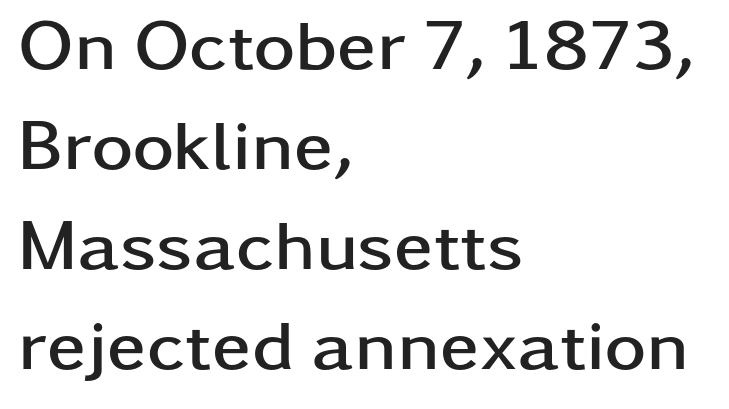
{"serif": "no", "italic": "no", "bold": "yes", "weight": "semibold", "width": "wide", "stroke_contrast": "low", "x_height": "medium", "monospaced": "no", "underline": "no", "align": "left", "line_spacing": "normal", "line_spacing_ratio": 1.41, "letter_spacing": "normal", "letter_spacing_em": 0.0, "glyph_px": 71}
